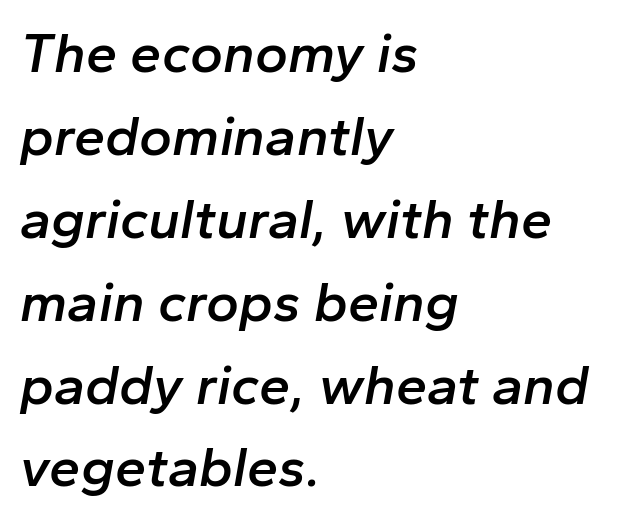
Notice how the passage keeps a crisp vertical edge on the left only. The letterforms sit shoulder to shoulder at normal distance. Decoration check: the copy has no underline. A typesetter would call this proportional, since set widths differ per character. Yep, that's italic — everything's leaning.
